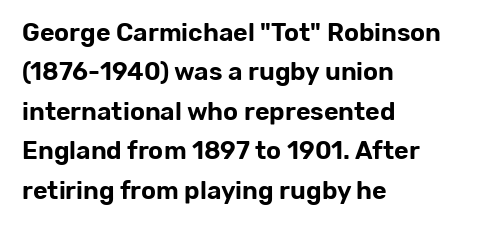
Q: Is the text italic (slanted)? A: No, it is upright.
Q: Is the text underlined? A: No.
Q: How is the paragraph aligned? A: Left-aligned.
Q: Is the spacing between letters normal or unusually wide? A: Normal.
Q: Is the spacing between lines tight, normal or loose? A: Normal.
